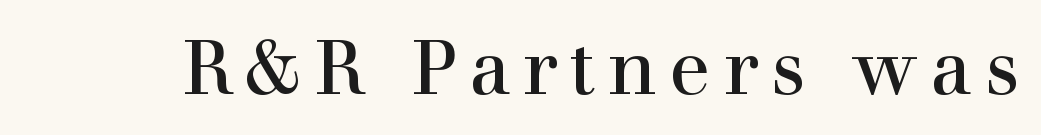
Q: Is the text bold? A: No.
Q: Is the text italic (slanted)? A: No, it is upright.
Q: Is the typeface a serif or a sans-serif typeface? A: Serif.
Q: Is the text underlined? A: No.
Q: Width (condensed, normal, or wide)? A: Normal.
Q: Stroke contrast? A: High.
Q: x-height? A: Medium.
Q: Monospaced? A: No.
